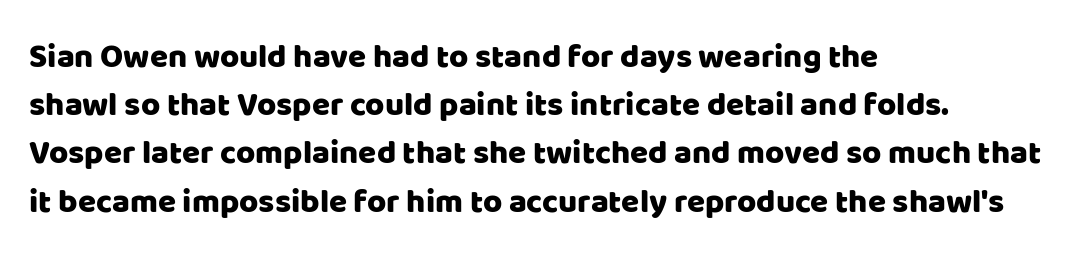
{"serif": "no", "italic": "no", "width": "normal", "stroke_contrast": "low", "x_height": "large", "monospaced": "no", "underline": "no", "align": "left", "line_spacing": "normal", "line_spacing_ratio": 1.46, "letter_spacing": "normal", "letter_spacing_em": 0.0, "glyph_px": 33}
